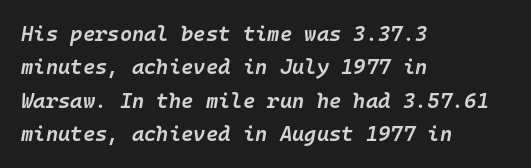
{"italic": "yes", "lean": "right", "slant_degrees": 10, "bold": "semi", "underline": "no", "align": "left", "line_spacing": "normal", "line_spacing_ratio": 1.59, "letter_spacing": "normal", "letter_spacing_em": 0.0, "glyph_px": 21}
